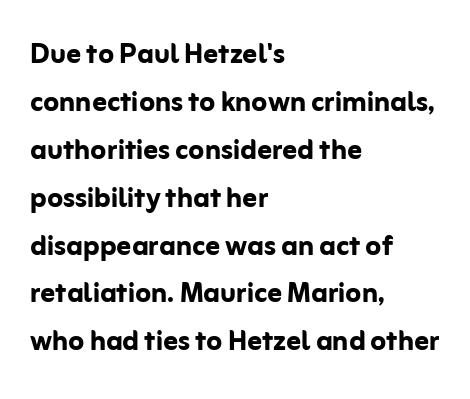
Q: Is the text bold? A: Yes.
Q: Is the text italic (slanted)? A: No, it is upright.
Q: Is the typeface a serif or a sans-serif typeface? A: Sans-serif.
Q: Is the text underlined? A: No.
Q: How is the paragraph aligned? A: Left-aligned.
Q: Is the spacing between letters normal or unusually wide? A: Normal.
Q: Is the spacing between lines tight, normal or loose? A: Normal.
Q: Width (condensed, normal, or wide)? A: Normal.
Q: Stroke contrast? A: Low.
Q: x-height? A: Medium.
Q: Monospaced? A: No.
